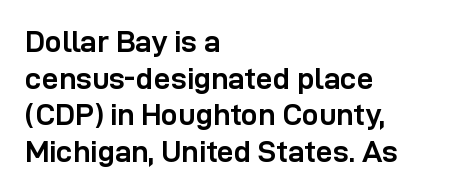
The passage shown is not underscored anywhere. Inter-character spacing is left at the font's built-in metrics. These lines stack with their left ends in a neat column. Nope, no serifs anywhere on these letters.
